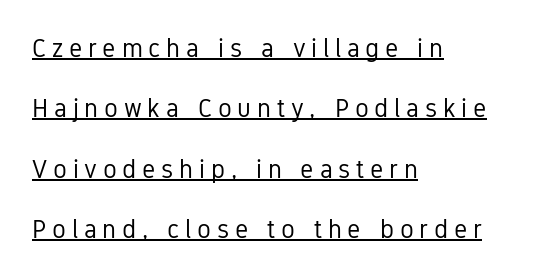
The image shows 26 px text type, upright; set left-aligned, loose line spacing (2.32x), unusually wide letter spacing (+0.22 em), underlined.
